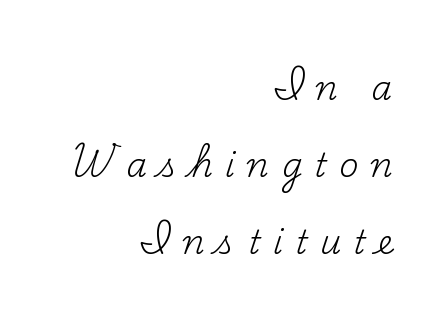
Regarding serifs, this sample has them. Heft: none added — not bold. The face used here is proportionally spaced, like ordinary book or web type. The ragged edge is on the left, which tells us the setting is flush right.
